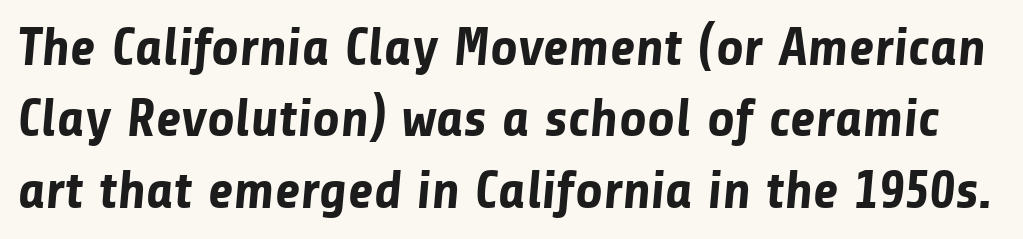
Q: Is the text bold? A: Yes.
Q: Is the typeface a serif or a sans-serif typeface? A: Sans-serif.
Q: Is the text underlined? A: No.
Q: Is the spacing between letters normal or unusually wide? A: Normal.
Q: Is the spacing between lines tight, normal or loose? A: Normal.
Q: Width (condensed, normal, or wide)? A: Normal.
Q: Stroke contrast? A: Low.
Q: x-height? A: Medium.
Q: Monospaced? A: No.
